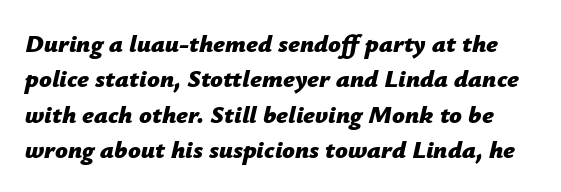
The image shows 25 px bold type, italic (leaning right); set normal line spacing (1.42x), normal letter spacing, not underlined.
